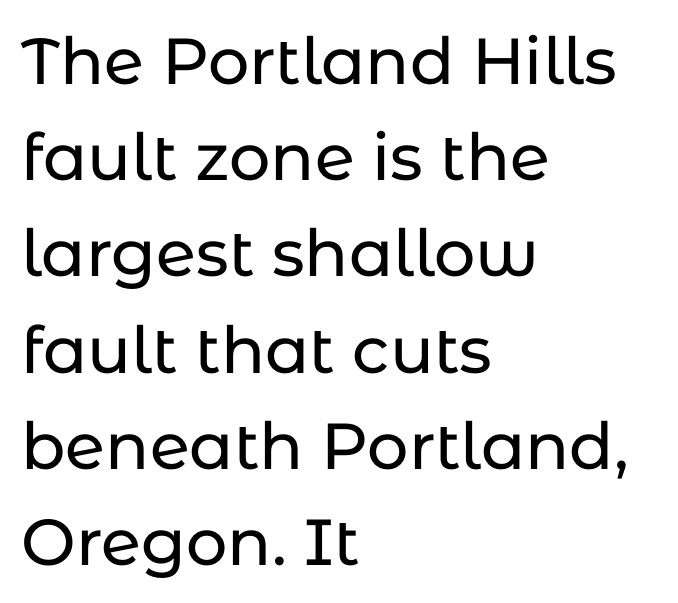
This sample has the flowing, uneven cadence of proportional lettering. Every character sits straight up, as roman type does. The rendering keeps characters at their native spacing. Unlike a traditional serif, this face leaves its strokes unadorned.
